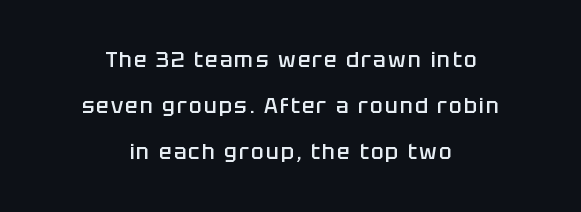
Q: Is the text bold? A: Semi-bold.
Q: Is the text italic (slanted)? A: No, it is upright.
Q: Is the text underlined? A: No.
Q: How is the paragraph aligned? A: Centered.
Q: Is the spacing between lines tight, normal or loose? A: Loose.
